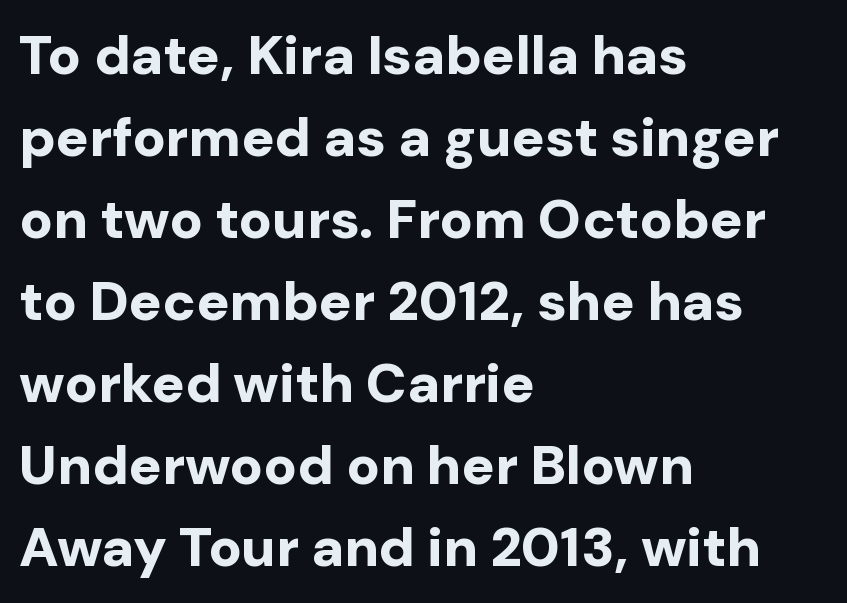
The image shows 55 px bold sans-serif type, upright; set left-aligned, normal line spacing (1.49x), normal letter spacing, not underlined; low stroke contrast and a medium x-height.
